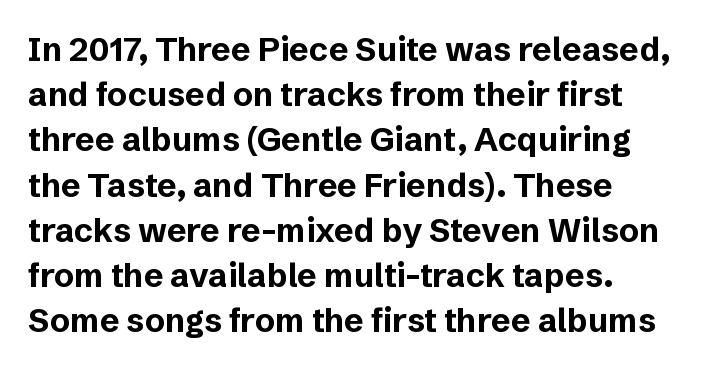
{"serif": "no", "italic": "no", "bold": "yes", "weight": "bold", "width": "normal", "stroke_contrast": "low", "x_height": "medium", "monospaced": "no", "underline": "no", "align": "left", "line_spacing": "normal", "line_spacing_ratio": 1.37, "letter_spacing": "normal", "letter_spacing_em": 0.0, "glyph_px": 33}
